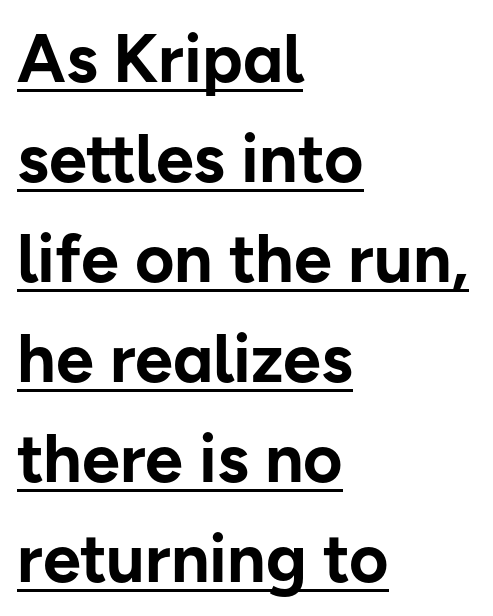
{"serif": "no", "italic": "no", "bold": "yes", "weight": "bold", "width": "normal", "stroke_contrast": "low", "x_height": "medium", "monospaced": "no", "underline": "yes", "align": "left", "line_spacing": "normal", "line_spacing_ratio": 1.47, "letter_spacing": "normal", "letter_spacing_em": 0.0, "glyph_px": 68}
